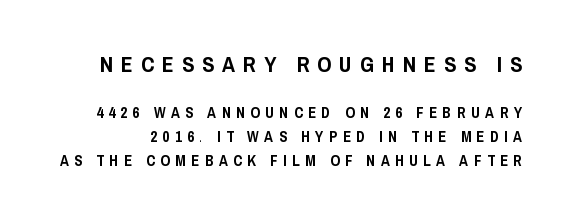
{"italic": "no", "underline": "no", "line_spacing": "normal", "line_spacing_ratio": 1.61, "letter_spacing": "wide", "letter_spacing_em": 0.36, "larger_block": "first", "size_ratio": 1.47, "glyph_px": 22}
